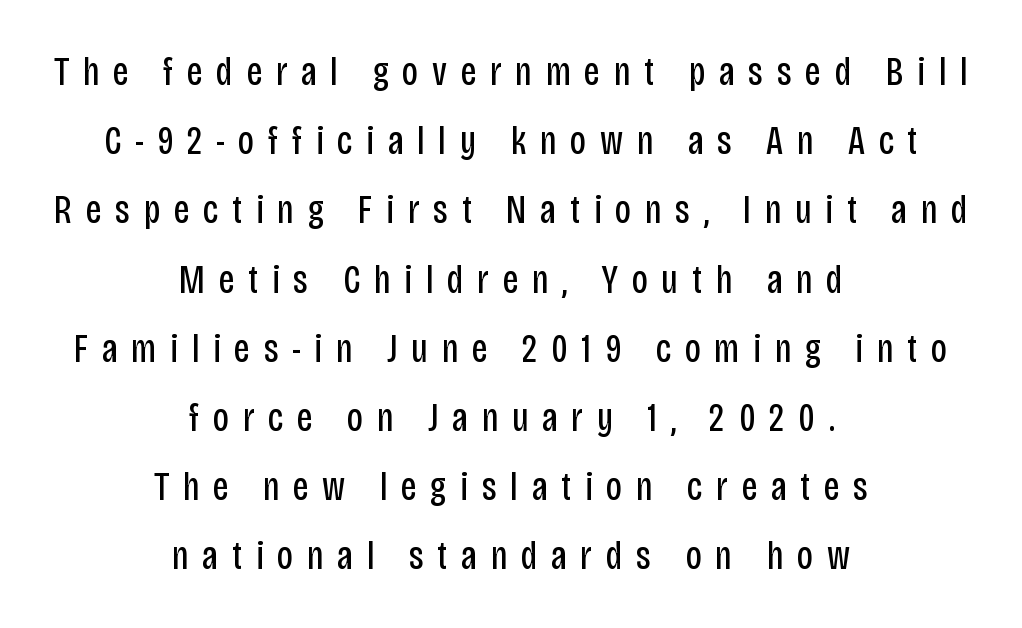
Grotesque or geometric, the face here clearly has no serifs. The letters advance in unequal steps, a hallmark of proportional type. This is not heavy type; no bold has been used. The letters are spread apart with noticeably loose tracking.
